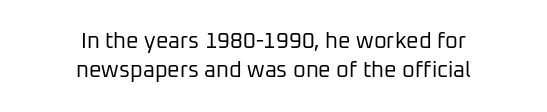
The rows are spaced the way most documents space them. The typesetting does not lean heavy: it is not bold. The rag falls on both sides of this text block equally. The specimen omits any rule beneath the text block's lines.
